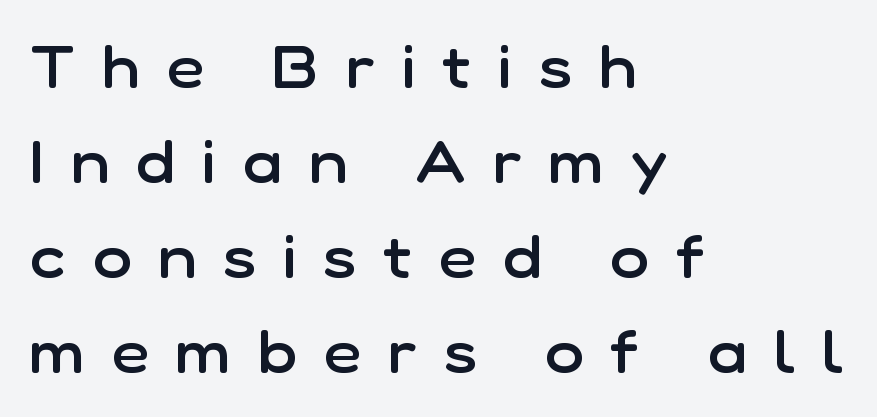
Loose tracking; the words dissolve into strings of separated letters. The zone under the glyphs is completely vacant. Teacher's note: observe the even left margin — that is flush-left alignment. Posture: upright roman. Here the designer chose a conventional face with non-uniform glyph widths. Compared with typical paragraphs, the rows here are spaced about the same.
